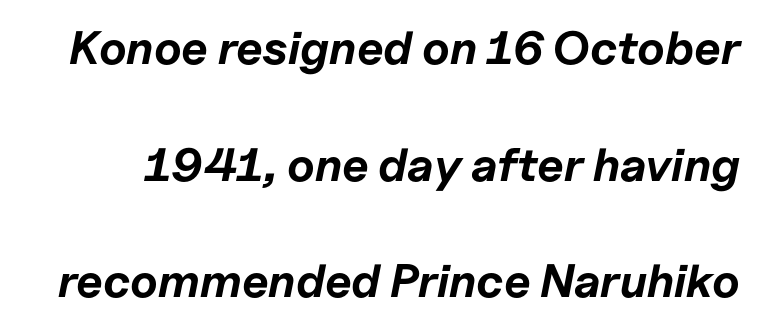
{"italic": "yes", "lean": "right", "slant_degrees": 11, "bold": "yes", "weight": "bold", "width": "normal", "stroke_contrast": "low", "x_height": "medium", "monospaced": "no", "underline": "no", "line_spacing": "loose", "line_spacing_ratio": 2.48, "letter_spacing": "normal", "letter_spacing_em": 0.0, "glyph_px": 47}
